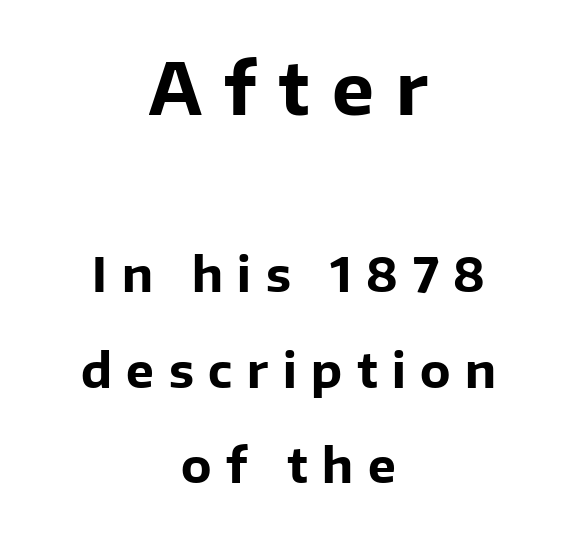
A student would notice the top passage is typeset larger than what follows. Does the type have serifs? No, each stem ends abruptly. Words appear elongated and porous because spacing is wide. In terms of posture, this sample is upright. The glyphs are unaccompanied by any horizontal stroke below them. Here the designer chose a conventional face with non-uniform glyph widths.
